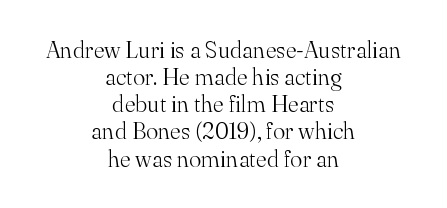
Q: Is the text bold? A: No.
Q: Is the text italic (slanted)? A: No, it is upright.
Q: Is the text underlined? A: No.
Q: How is the paragraph aligned? A: Centered.
Q: Is the spacing between letters normal or unusually wide? A: Normal.
